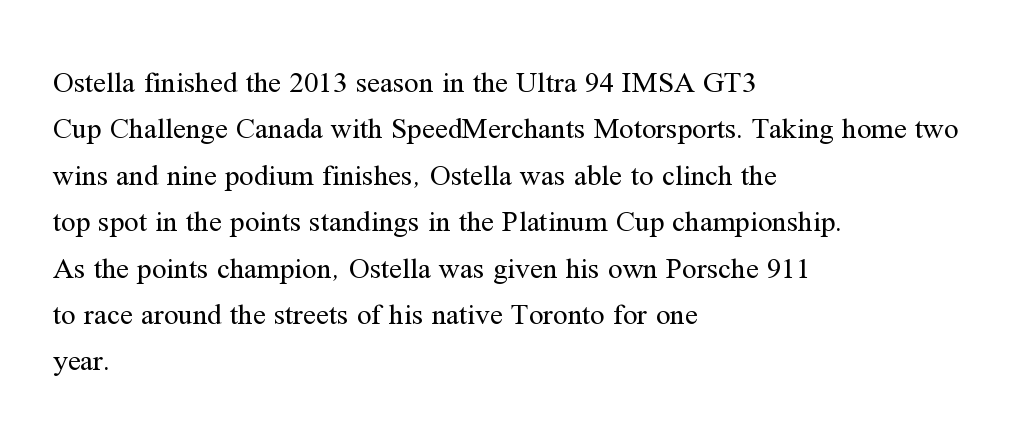
{"serif": "yes", "italic": "no", "bold": "no", "weight": "regular", "width": "normal", "stroke_contrast": "medium", "x_height": "medium", "monospaced": "no", "underline": "no", "align": "left", "line_spacing": "normal", "line_spacing_ratio": 1.6, "letter_spacing": "normal", "letter_spacing_em": 0.0, "glyph_px": 29}
